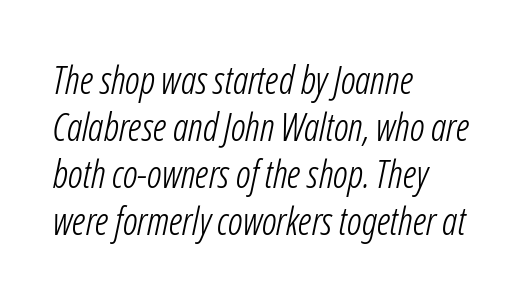
Does extra space separate the letters? No, they use regular spacing. Is this a fixed-width face? No — the glyphs have proportional, varying widths. The font is comparable to plain body text, perhaps lighter. Emphasis-style slanted type is in use.
